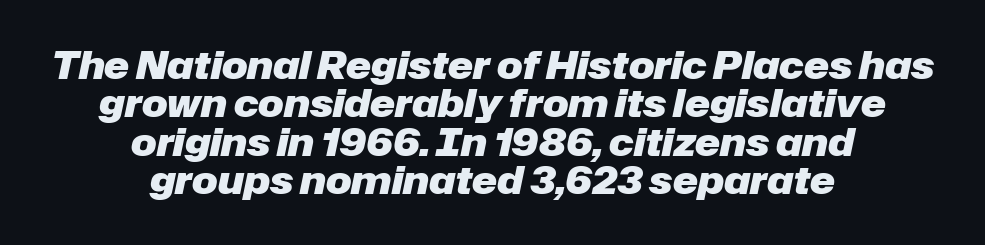
{"italic": "yes", "lean": "right", "slant_degrees": 12, "bold": "yes", "weight": "heavy", "width": "normal", "stroke_contrast": "low", "x_height": "medium", "monospaced": "no", "underline": "no", "align": "center", "line_spacing": "tight", "line_spacing_ratio": 1.01, "letter_spacing": "normal", "letter_spacing_em": 0.0, "glyph_px": 38}
